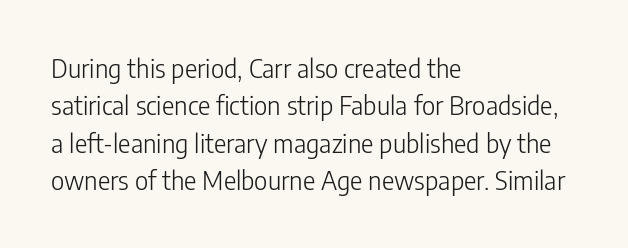
{"italic": "no", "bold": "no", "underline": "no", "align": "left", "line_spacing": "normal", "line_spacing_ratio": 1.44, "letter_spacing": "normal", "letter_spacing_em": 0.0, "glyph_px": 26}
